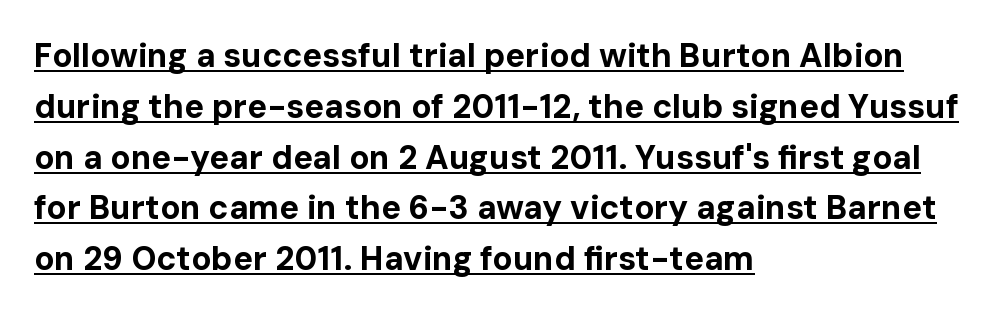
{"serif": "no", "italic": "no", "bold": "yes", "weight": "bold", "width": "normal", "stroke_contrast": "low", "x_height": "medium", "monospaced": "no", "underline": "yes", "align": "left", "line_spacing": "normal", "line_spacing_ratio": 1.54, "letter_spacing": "normal", "letter_spacing_em": 0.0, "glyph_px": 33}
